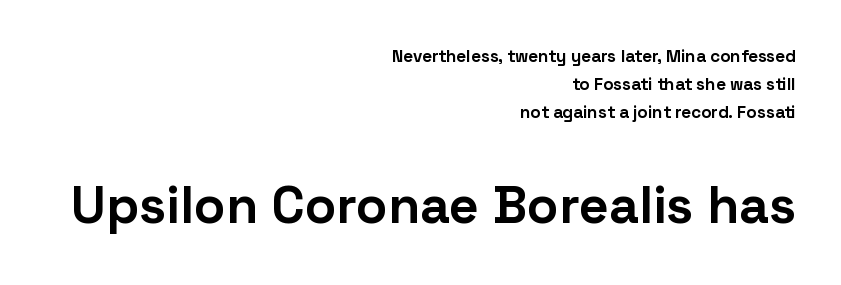
Here the second block reads like a headline and the first like body copy. Proportional: the letters do not fall into vertical columns. The lettering stays uniformly vertical, giving the passage a roman look. Look at the bottom of the vertical strokes: they stop flat, with no serifs. Successive baselines arrive at the customary interval.
